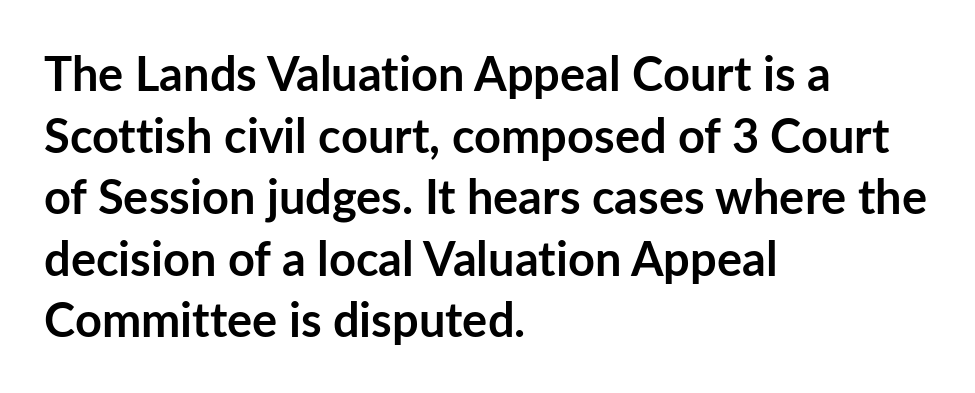
Q: Is the text bold? A: Yes.
Q: Is the text italic (slanted)? A: No, it is upright.
Q: Is the typeface a serif or a sans-serif typeface? A: Sans-serif.
Q: Is the text underlined? A: No.
Q: How is the paragraph aligned? A: Left-aligned.
Q: Is the spacing between letters normal or unusually wide? A: Normal.
Q: Is the spacing between lines tight, normal or loose? A: Normal.
Q: Width (condensed, normal, or wide)? A: Normal.
Q: Stroke contrast? A: Low.
Q: x-height? A: Medium.
Q: Monospaced? A: No.
